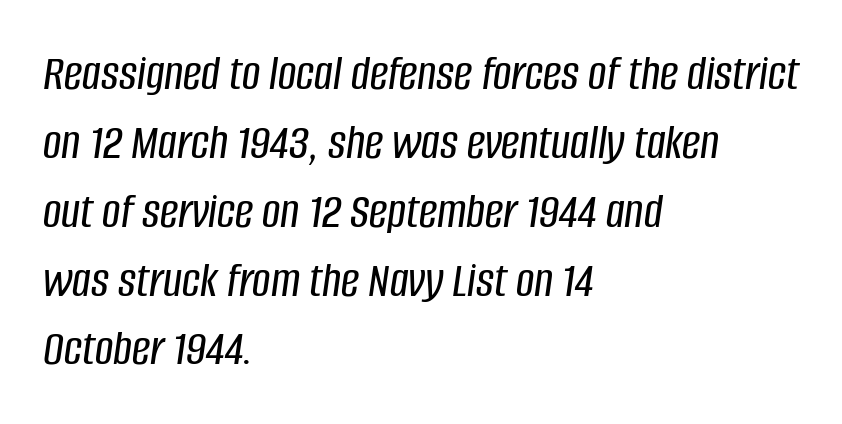
Horizontal alignment here is leftward, the default for most running prose. Spacing between characters is what you'd get straight out of the box. The rendering applies a slant to the glyphs. Any mark beneath the type? The region is blank. Horizontal bands of white between lines are of average thickness. A typesetter would call this proportional, since set widths differ per character.
